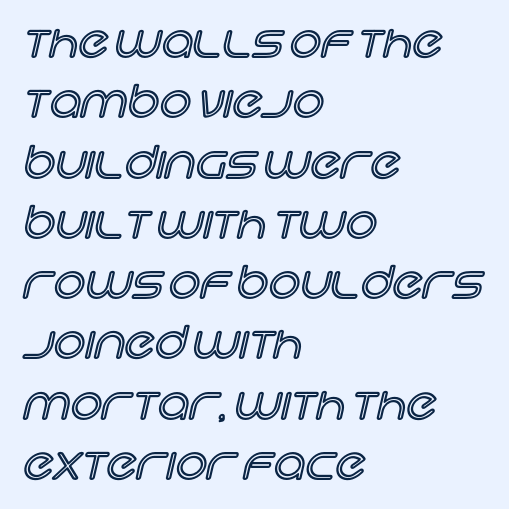
Looks like regular typesetting: each glyph gets only the width it needs. The space beneath each line is pristine and unruled. The ragged edge is on the right, which tells us the setting is flush left. This sample uses plain, unmodified letter spacing.
